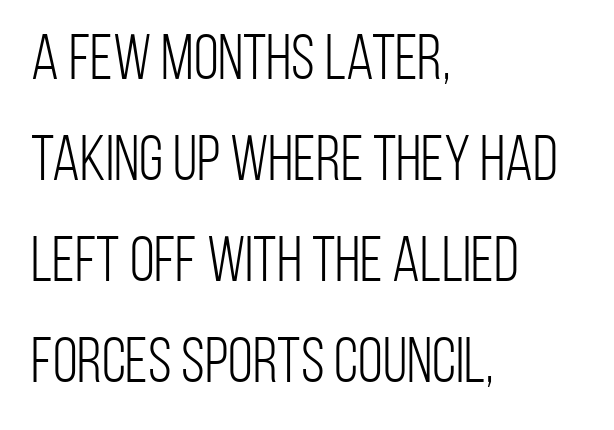
Q: Is the text bold? A: No.
Q: Is the text italic (slanted)? A: No, it is upright.
Q: Is the typeface a serif or a sans-serif typeface? A: Sans-serif.
Q: Is the text underlined? A: No.
Q: How is the paragraph aligned? A: Left-aligned.
Q: Is the spacing between letters normal or unusually wide? A: Normal.
Q: Is the spacing between lines tight, normal or loose? A: Normal.
Q: Width (condensed, normal, or wide)? A: Condensed.
Q: Stroke contrast? A: Low.
Q: x-height? A: Large.
Q: Monospaced? A: No.
